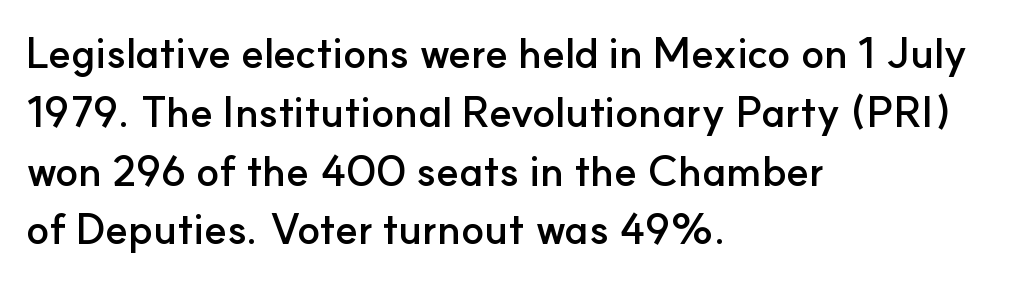
The image shows 42 px semibold sans-serif type, upright; set left-aligned, normal line spacing (1.4x), normal letter spacing, not underlined; low stroke contrast and a small x-height.
